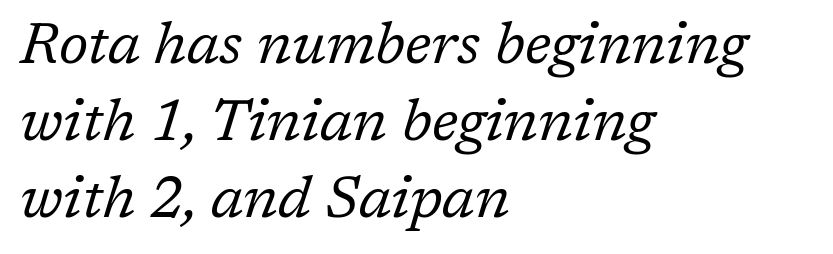
{"serif": "yes", "italic": "yes", "lean": "right", "slant_degrees": 17, "bold": "no", "weight": "regular", "width": "normal", "stroke_contrast": "low", "x_height": "medium", "monospaced": "no", "underline": "no", "align": "left", "line_spacing": "normal", "line_spacing_ratio": 1.33, "letter_spacing": "normal", "letter_spacing_em": 0.0, "glyph_px": 58}
